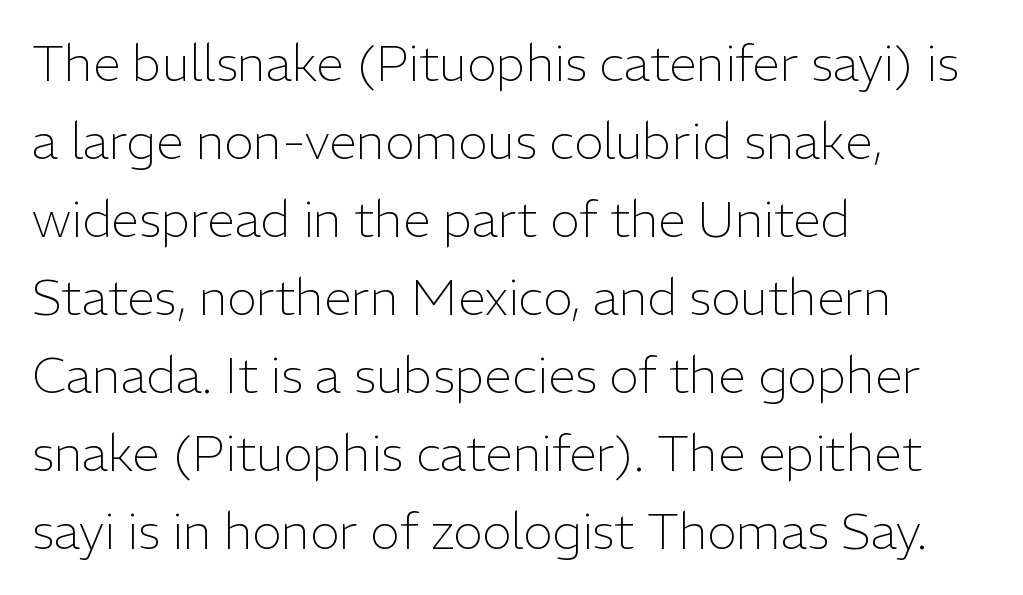
Q: Is the text bold? A: No.
Q: Is the text italic (slanted)? A: No, it is upright.
Q: Is the typeface a serif or a sans-serif typeface? A: Sans-serif.
Q: Is the text underlined? A: No.
Q: How is the paragraph aligned? A: Left-aligned.
Q: Is the spacing between letters normal or unusually wide? A: Normal.
Q: Is the spacing between lines tight, normal or loose? A: Normal.
Q: Width (condensed, normal, or wide)? A: Normal.
Q: Stroke contrast? A: Low.
Q: x-height? A: Medium.
Q: Monospaced? A: No.
